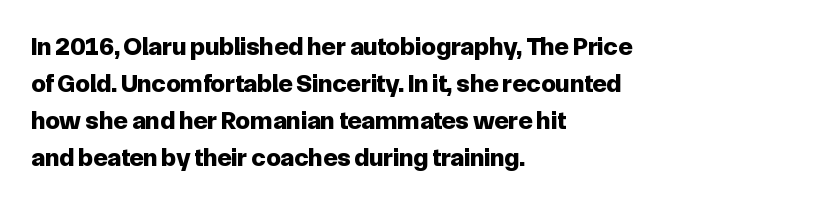
The image shows 26 px bold type, upright; set left-aligned, normal line spacing (1.42x), normal letter spacing, not underlined.
